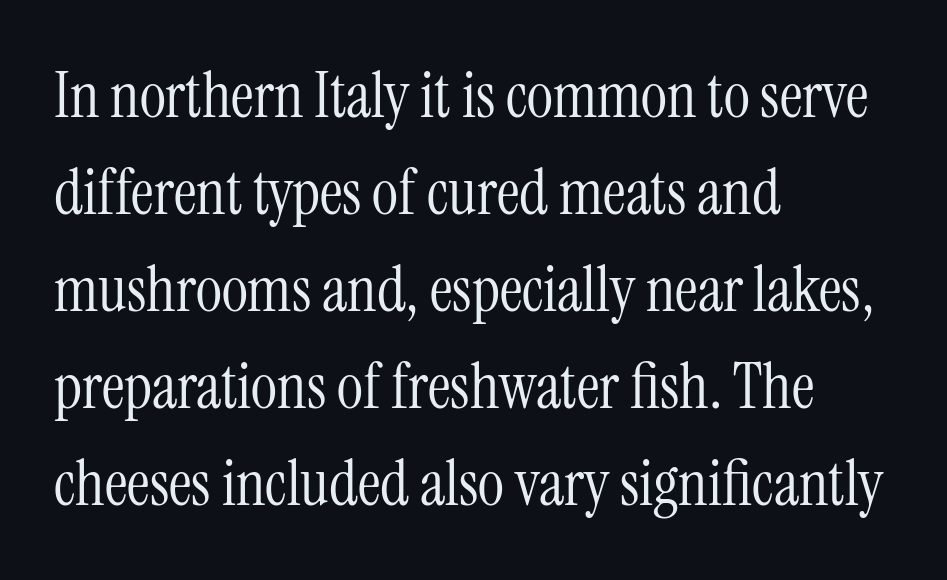
Stroke terminals: seriffed. Compared with a typical body face, this is equally light or lighter still. The face used here is proportionally spaced, like ordinary book or web type. The rendering uses a moderate line-height, typical for paragraphs. Short note: letters normally spaced.
